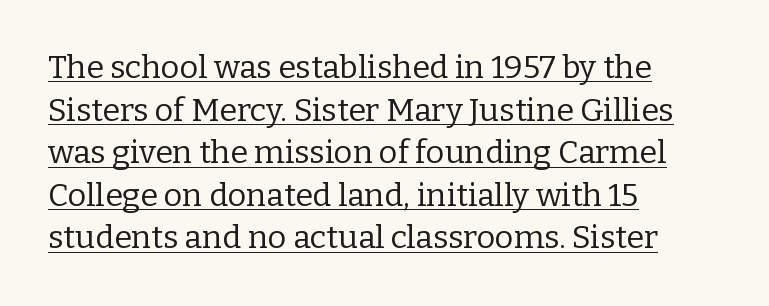
{"serif": "yes", "italic": "no", "bold": "no", "weight": "regular", "width": "normal", "stroke_contrast": "low", "x_height": "medium", "monospaced": "no", "underline": "yes", "align": "left", "line_spacing": "normal", "line_spacing_ratio": 1.33, "letter_spacing": "normal", "letter_spacing_em": 0.0, "glyph_px": 32}
